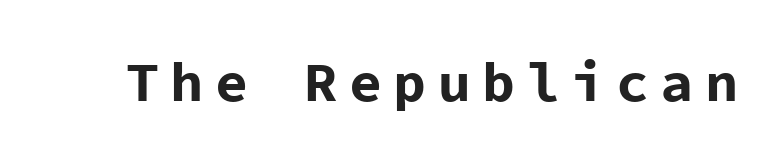
The image shows 55 px bold sans-serif type, upright, monospaced; set unusually wide letter spacing (+0.21 em), not underlined; low stroke contrast and a medium x-height.
